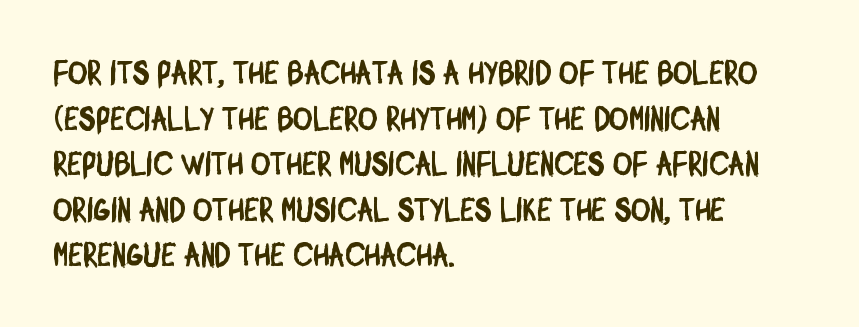
Q: Is the typeface a serif or a sans-serif typeface? A: Sans-serif.
Q: Is the text underlined? A: No.
Q: How is the paragraph aligned? A: Left-aligned.
Q: Is the spacing between letters normal or unusually wide? A: Normal.
Q: Is the spacing between lines tight, normal or loose? A: Normal.
Q: Width (condensed, normal, or wide)? A: Condensed.
Q: Stroke contrast? A: Low.
Q: x-height? A: Large.
Q: Monospaced? A: No.
